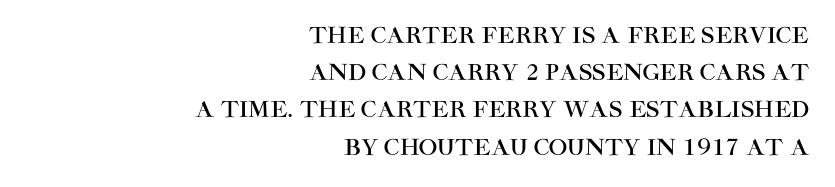
The image shows 22 px text type, upright; set right-aligned, normal line spacing (1.69x), normal letter spacing, not underlined.
